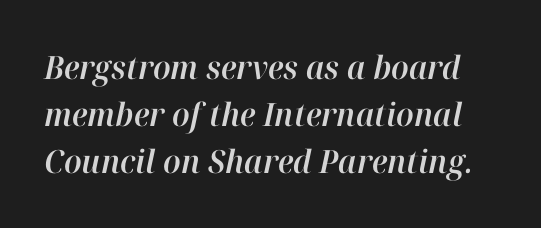
Q: Is the text italic (slanted)? A: Yes, it leans right by about 12 degrees.
Q: Is the text underlined? A: No.
Q: Is the spacing between letters normal or unusually wide? A: Normal.
Q: Is the spacing between lines tight, normal or loose? A: Normal.
Q: Width (condensed, normal, or wide)? A: Normal.
Q: Stroke contrast? A: High.
Q: x-height? A: Medium.
Q: Monospaced? A: No.
